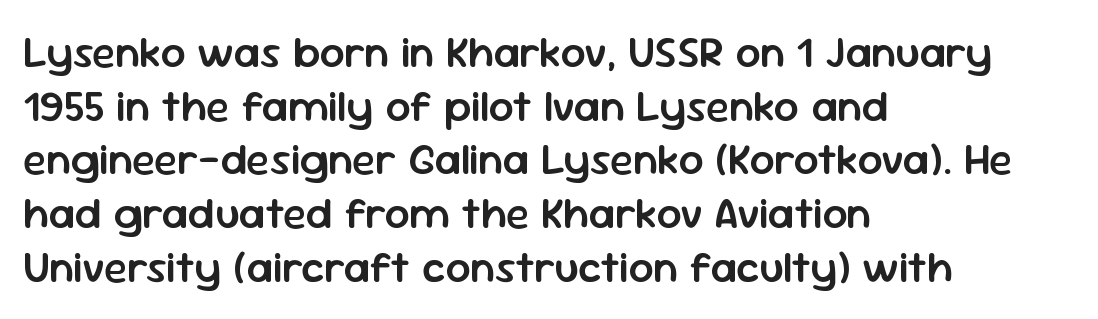
{"serif": "no", "italic": "no", "bold": "semi", "weight": "semibold", "width": "normal", "stroke_contrast": "low", "x_height": "medium", "monospaced": "no", "underline": "no", "align": "left", "line_spacing_ratio": 1.22, "letter_spacing": "normal", "letter_spacing_em": 0.0, "glyph_px": 44}
